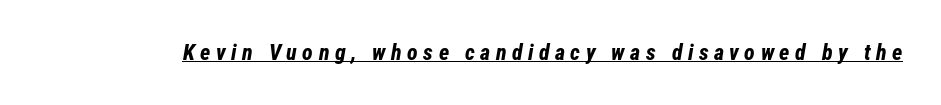
{"italic": "yes", "lean": "right", "slant_degrees": 12, "bold": "yes", "underline": "yes", "letter_spacing": "wide", "letter_spacing_em": 0.25, "glyph_px": 22}
